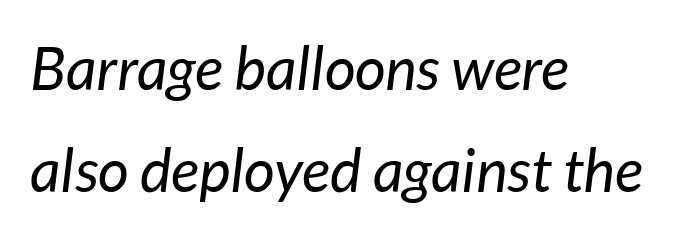
The image shows 60 px regular-weight type, italic (leaning right); set left-aligned, normal line spacing (1.7x), normal letter spacing, not underlined; low stroke contrast and a medium x-height.
